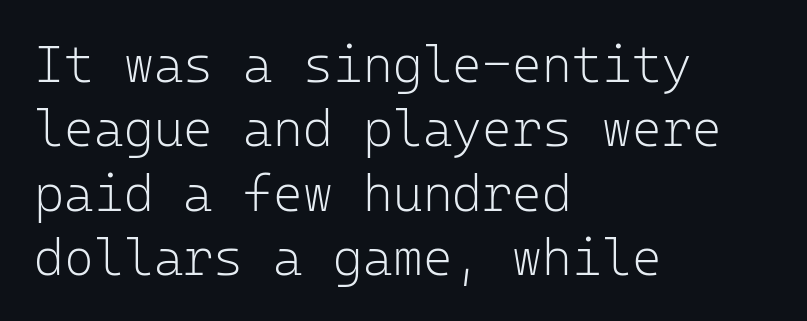
{"serif": "no", "italic": "no", "bold": "no", "weight": "light", "width": "normal", "stroke_contrast": "low", "x_height": "medium", "monospaced": "yes", "underline": "no", "align": "left", "line_spacing": "normal", "line_spacing_ratio": 1.26, "letter_spacing": "normal", "letter_spacing_em": 0.0, "glyph_px": 51}
